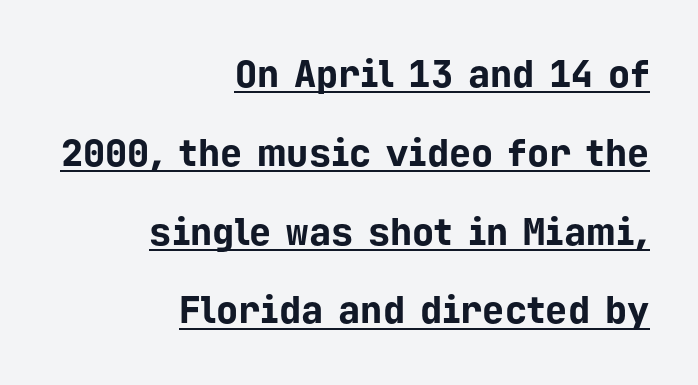
The image shows 37 px bold sans-serif type, upright, monospaced; set right-aligned, loose line spacing (2.13x), normal letter spacing, underlined; low stroke contrast and a medium x-height.
